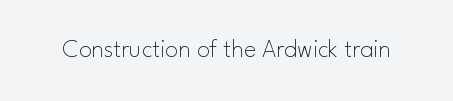
A roman cut, with each character standing at attention. Decoration check: the copy has no underline. The gaps between neighbouring characters are ordinary and unremarkable. Bold? No — there's no thickening of the strokes.
